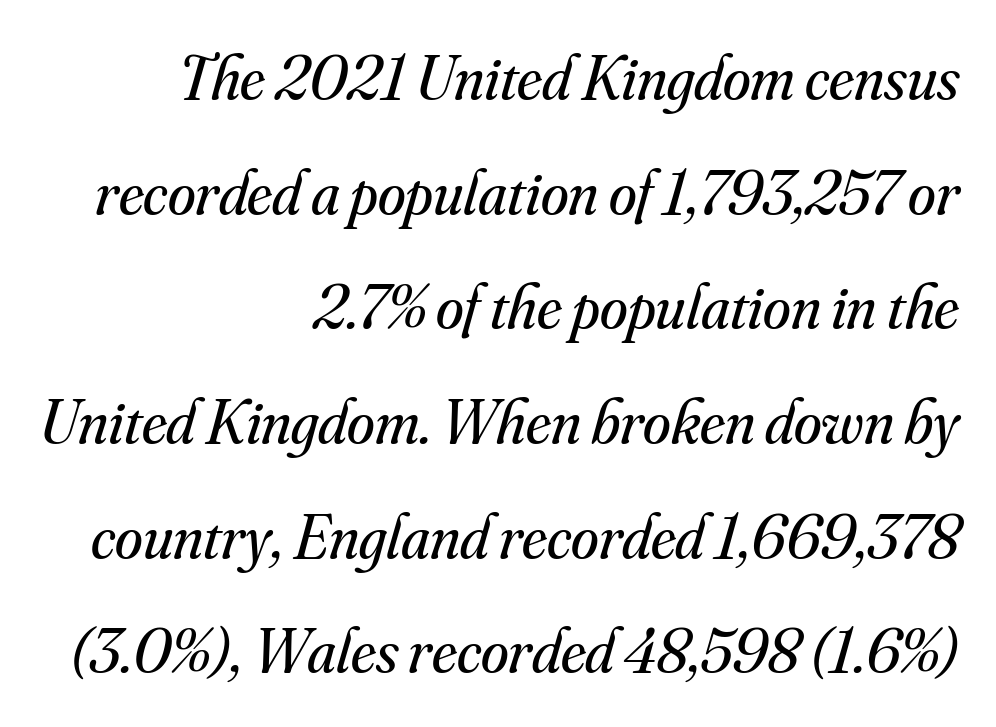
Each letter keeps its own natural width here, so spacing adapts to shape. The zone under the glyphs is completely vacant. Default kerning and tracking; the words read as compact shapes. Alignment: flush right. Italic? Definitely — the glyphs are oblique.
